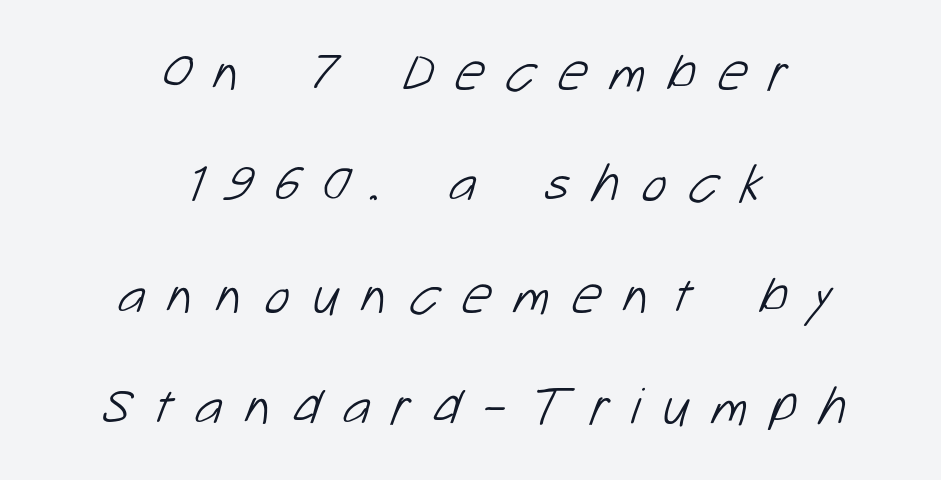
Q: Is the text bold? A: No.
Q: Is the typeface a serif or a sans-serif typeface? A: Sans-serif.
Q: Is the text underlined? A: No.
Q: How is the paragraph aligned? A: Centered.
Q: Is the spacing between letters normal or unusually wide? A: Unusually wide.
Q: Is the spacing between lines tight, normal or loose? A: Loose.
Q: Width (condensed, normal, or wide)? A: Normal.
Q: Stroke contrast? A: Low.
Q: x-height? A: Medium.
Q: Monospaced? A: No.
